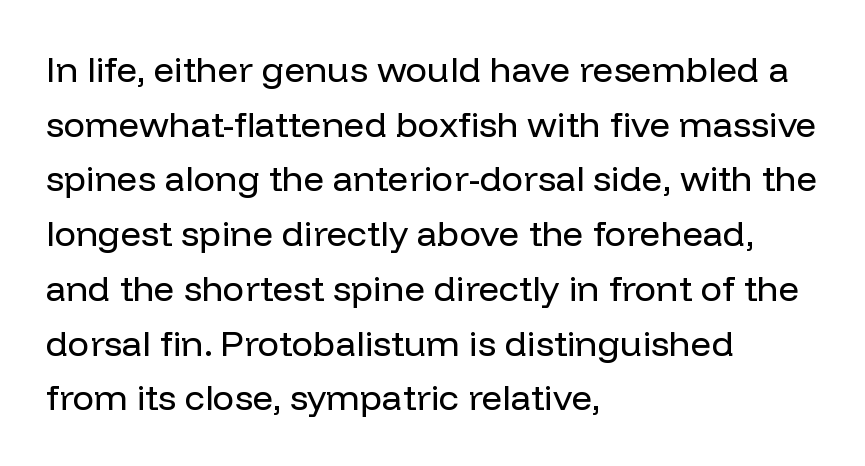
These lines were composed using upright roman letters. The lines are quadded left. Letterform terminals end flat and unadorned throughout the passage. The face used here is proportionally spaced, like ordinary book or web type. Each row of text sits above clean, open space. Heft: none added — not bold.
